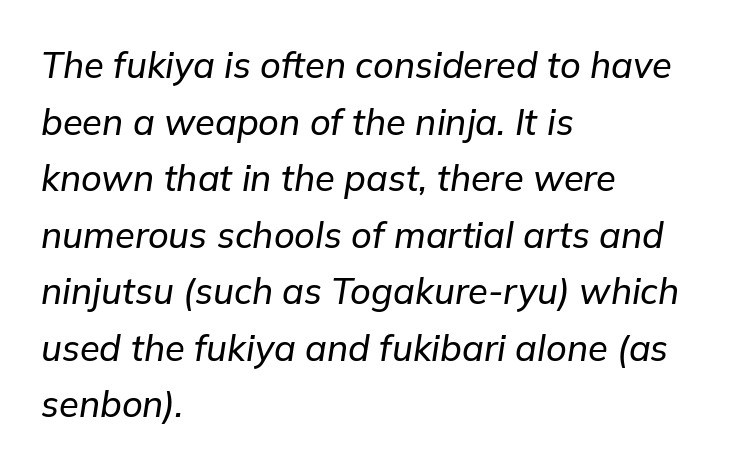
No word sits above an underline. Character widths vary here, with narrow letters taking less room than wide ones. Look at the tracking — it's just the regular setting, nothing added. An italicized treatment has been applied to the whole sample.
